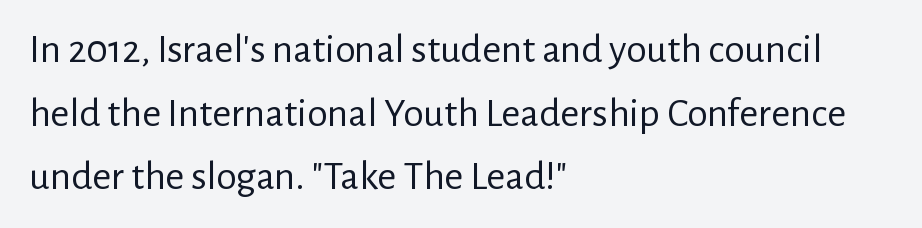
Q: Is the text bold? A: No.
Q: Is the text italic (slanted)? A: No, it is upright.
Q: Is the typeface a serif or a sans-serif typeface? A: Sans-serif.
Q: Is the text underlined? A: No.
Q: How is the paragraph aligned? A: Left-aligned.
Q: Is the spacing between letters normal or unusually wide? A: Normal.
Q: Is the spacing between lines tight, normal or loose? A: Normal.
Q: Width (condensed, normal, or wide)? A: Normal.
Q: Stroke contrast? A: Low.
Q: x-height? A: Medium.
Q: Monospaced? A: No.
